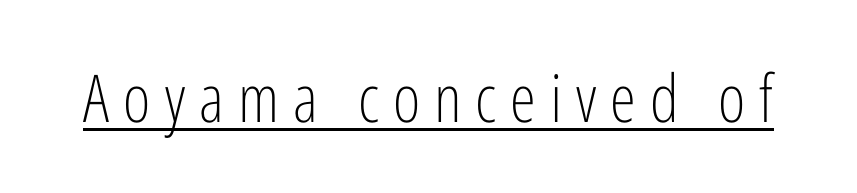
Q: Is the text bold? A: No.
Q: Is the text italic (slanted)? A: No, it is upright.
Q: Is the typeface a serif or a sans-serif typeface? A: Sans-serif.
Q: Is the text underlined? A: Yes.
Q: Is the spacing between letters normal or unusually wide? A: Unusually wide.
Q: Width (condensed, normal, or wide)? A: Condensed.
Q: Stroke contrast? A: Low.
Q: x-height? A: Medium.
Q: Monospaced? A: No.
